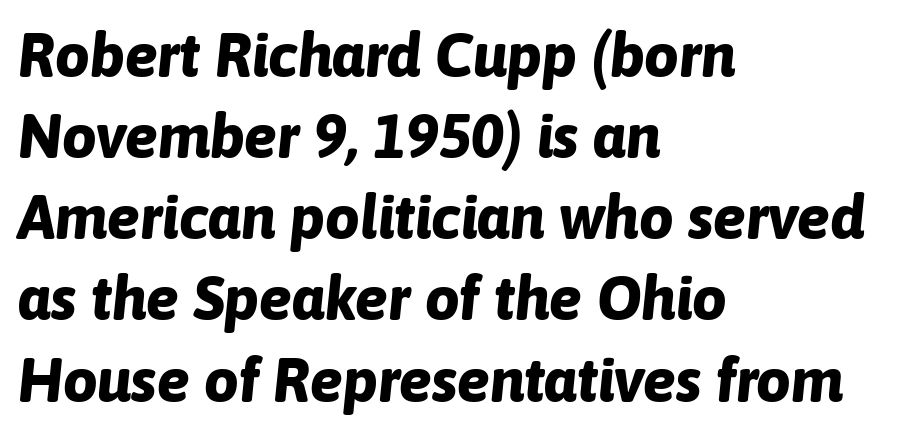
Q: Is the text bold? A: Yes.
Q: Is the text italic (slanted)? A: Yes, it leans right by about 6 degrees.
Q: Is the text underlined? A: No.
Q: How is the paragraph aligned? A: Left-aligned.
Q: Is the spacing between letters normal or unusually wide? A: Normal.
Q: Is the spacing between lines tight, normal or loose? A: Normal.
Q: Width (condensed, normal, or wide)? A: Normal.
Q: Stroke contrast? A: Low.
Q: x-height? A: Medium.
Q: Monospaced? A: No.
